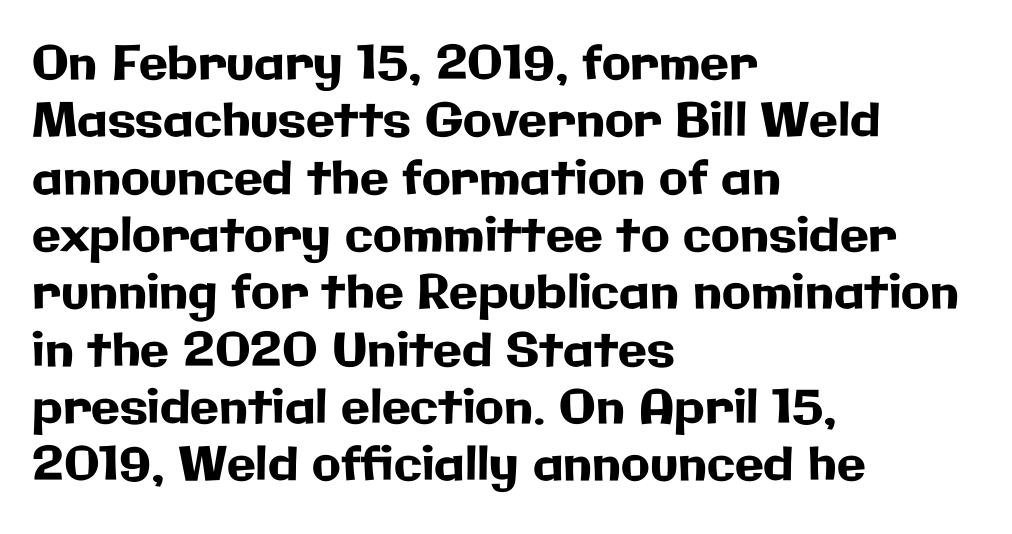
Q: Is the text italic (slanted)? A: No, it is upright.
Q: Is the typeface a serif or a sans-serif typeface? A: Sans-serif.
Q: Is the text underlined? A: No.
Q: How is the paragraph aligned? A: Left-aligned.
Q: Is the spacing between letters normal or unusually wide? A: Normal.
Q: Width (condensed, normal, or wide)? A: Normal.
Q: Stroke contrast? A: Low.
Q: x-height? A: Medium.
Q: Monospaced? A: No.
